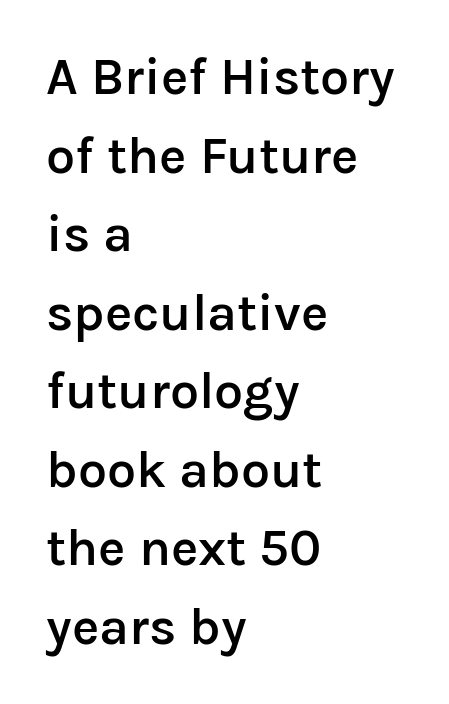
The image shows 52 px semibold sans-serif type, upright; set left-aligned, normal line spacing (1.51x), normal letter spacing, not underlined; low stroke contrast and a medium x-height.
